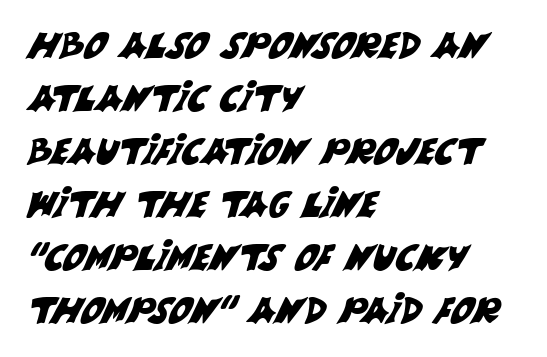
The image shows 36 px sans-serif type; set left-aligned, normal line spacing (1.47x), normal letter spacing, not underlined; medium stroke contrast and a large x-height.
